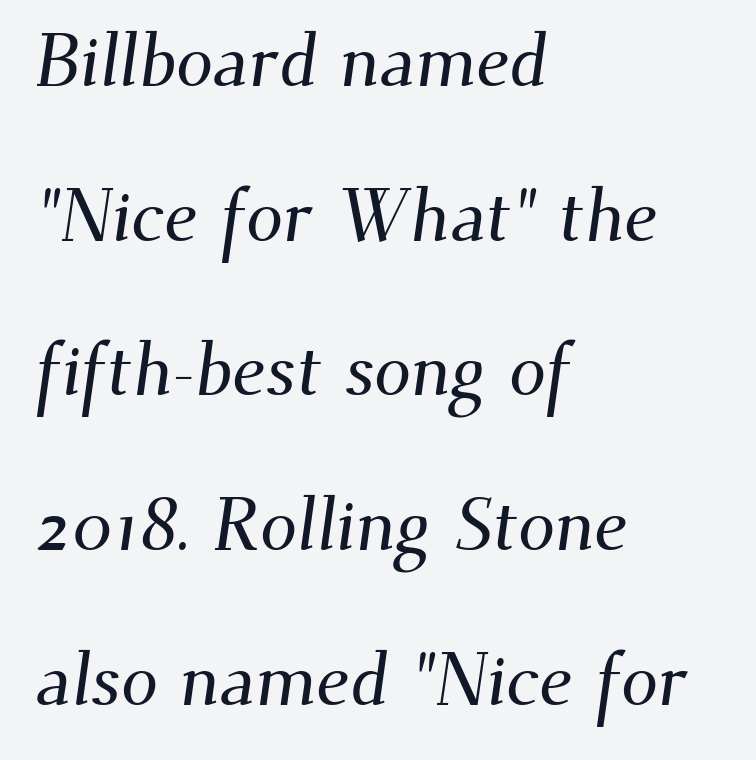
{"serif": "yes", "width": "normal", "stroke_contrast": "medium", "x_height": "small", "monospaced": "no", "underline": "no", "align": "left", "line_spacing": "loose", "line_spacing_ratio": 2.09, "letter_spacing": "normal", "letter_spacing_em": 0.0, "glyph_px": 74}
